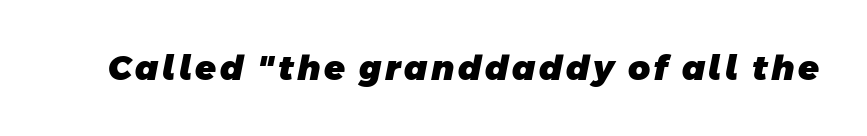
{"serif": "no", "bold": "yes", "weight": "heavy", "width": "normal", "stroke_contrast": "low", "x_height": "large", "monospaced": "no", "underline": "no", "glyph_px": 34}
